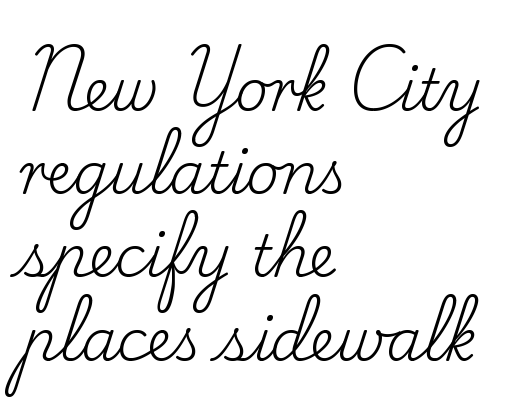
Note the varied advance widths — an 'i' is clearly narrower than an 'm'. What's the leading like? Ordinary, nothing unusual. All the whitespace from short lines collects on the right. The typeface chosen for these lines features serifs.
